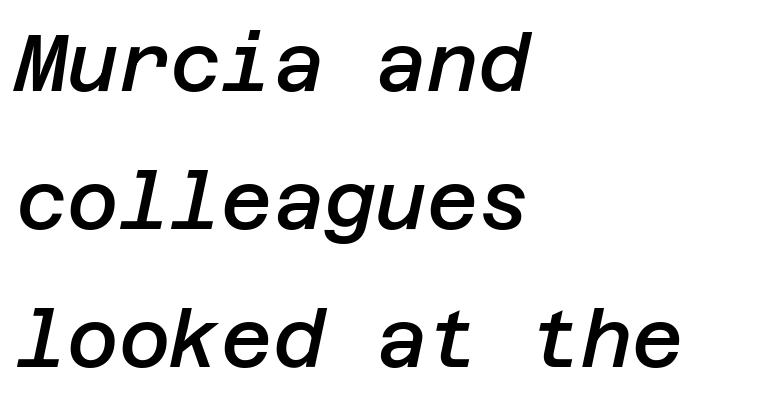
Q: Is the text bold? A: Semi-bold.
Q: Is the text italic (slanted)? A: Yes, it leans right by about 12 degrees.
Q: Is the text underlined? A: No.
Q: How is the paragraph aligned? A: Left-aligned.
Q: Is the spacing between letters normal or unusually wide? A: Normal.
Q: Width (condensed, normal, or wide)? A: Normal.
Q: Stroke contrast? A: Low.
Q: x-height? A: Large.
